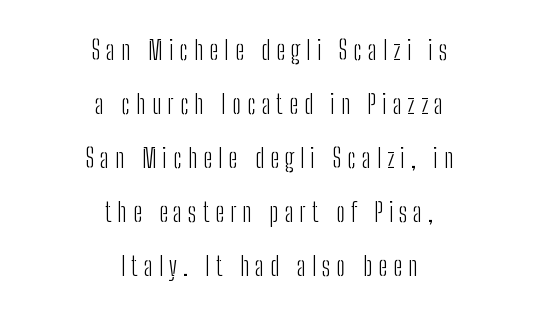
Q: Is the text bold? A: No.
Q: Is the text italic (slanted)? A: No, it is upright.
Q: Is the text underlined? A: No.
Q: How is the paragraph aligned? A: Centered.
Q: Is the spacing between letters normal or unusually wide? A: Unusually wide.
Q: Is the spacing between lines tight, normal or loose? A: Loose.
